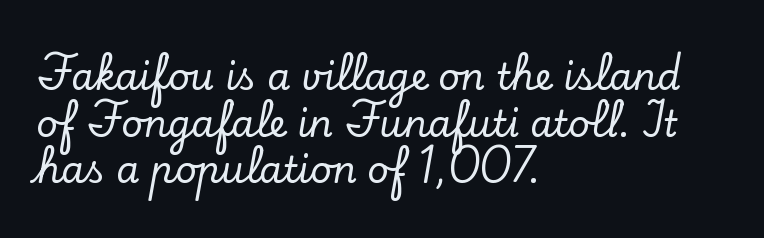
Q: Is the text italic (slanted)? A: Yes.
Q: Is the typeface a serif or a sans-serif typeface? A: Serif.
Q: Is the text underlined? A: No.
Q: How is the paragraph aligned? A: Left-aligned.
Q: Is the spacing between letters normal or unusually wide? A: Normal.
Q: Is the spacing between lines tight, normal or loose? A: Normal.
Q: Width (condensed, normal, or wide)? A: Normal.
Q: Stroke contrast? A: Low.
Q: x-height? A: Small.
Q: Monospaced? A: No.
